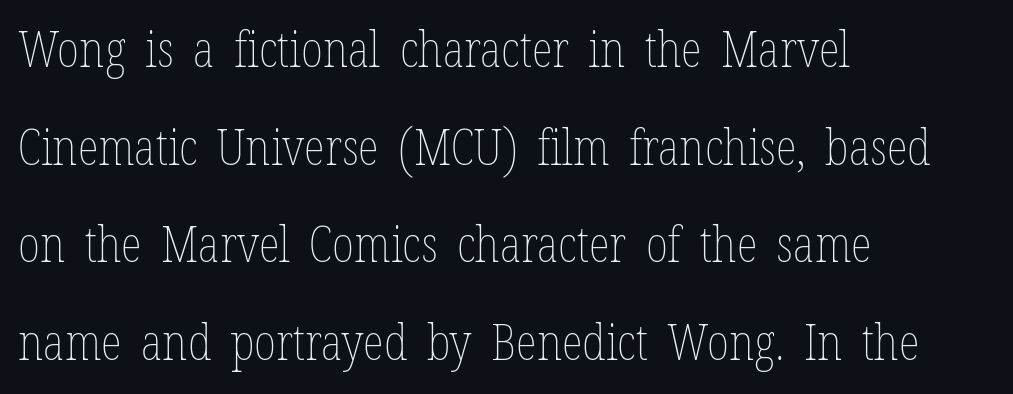
{"italic": "no", "bold": "no", "weight": "thin", "width": "condensed", "stroke_contrast": "low", "x_height": "medium", "monospaced": "no", "underline": "no", "align": "left", "line_spacing": "loose", "line_spacing_ratio": 1.99, "letter_spacing": "normal", "letter_spacing_em": 0.0, "glyph_px": 49}
